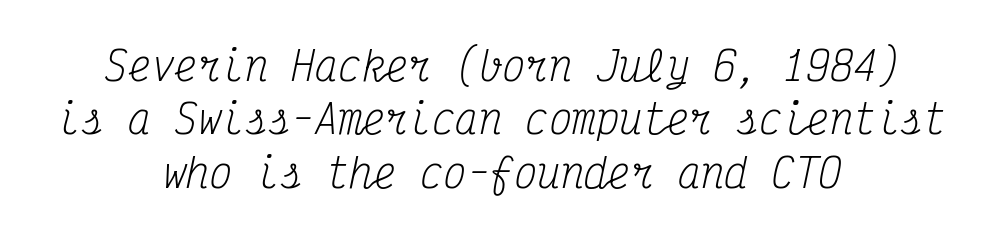
The image shows 39 px regular-weight, condensed serif type, italic (leaning right), monospaced; set centered, normal line spacing (1.37x), normal letter spacing, not underlined; medium stroke contrast and a medium x-height.
